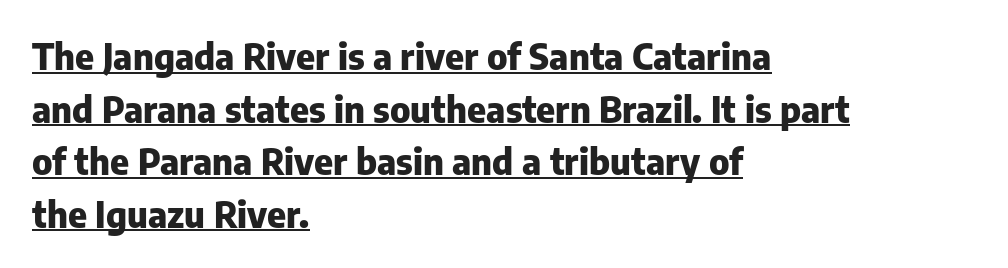
Q: Is the text bold? A: Yes.
Q: Is the text italic (slanted)? A: No, it is upright.
Q: Is the typeface a serif or a sans-serif typeface? A: Sans-serif.
Q: Is the text underlined? A: Yes.
Q: How is the paragraph aligned? A: Left-aligned.
Q: Is the spacing between letters normal or unusually wide? A: Normal.
Q: Is the spacing between lines tight, normal or loose? A: Normal.
Q: Width (condensed, normal, or wide)? A: Normal.
Q: Stroke contrast? A: Low.
Q: x-height? A: Medium.
Q: Monospaced? A: No.
